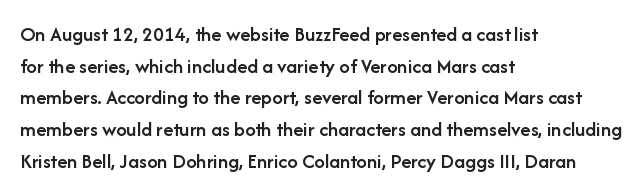
{"italic": "no", "bold": "semi", "underline": "no", "align": "left", "line_spacing": "normal", "line_spacing_ratio": 1.51, "letter_spacing": "normal", "letter_spacing_em": 0.0, "glyph_px": 21}
